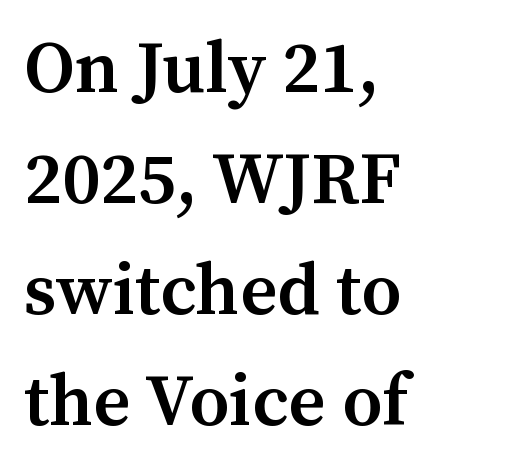
In CSS terms this would be text-align: left. Stroke thickness is moderately raised; the sample reads as semibold. The line texture is even and compact thanks to regular tracking. This rendering employs a face with finishing strokes, i.e., a serif. Students, observe: this is what conventionally led text looks like. Varying glyph widths throughout — classic text-font behaviour.
